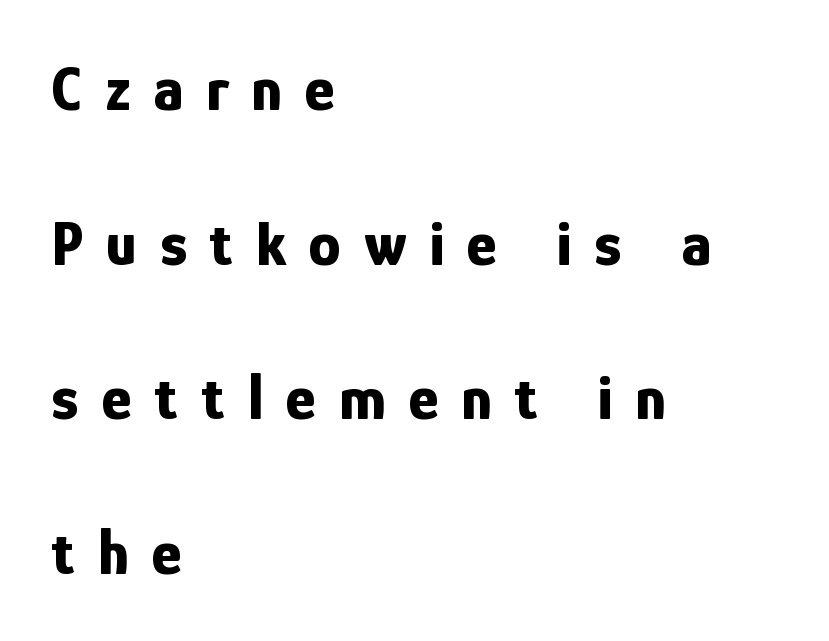
The image shows 65 px bold, condensed sans-serif type, upright; set left-aligned, loose line spacing (2.38x), unusually wide letter spacing (+0.35 em), not underlined; low stroke contrast and a medium x-height.
